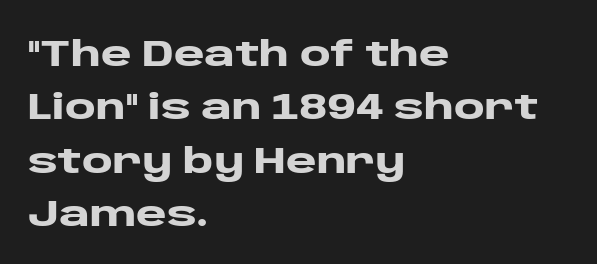
Words appear dense and cohesive because spacing is normal. The glyphs in this specimen are sans serif. Ordinary non-slanted type is in use. Descenders hang freely into open space. Is this a fixed-width face? No — the glyphs have proportional, varying widths.
